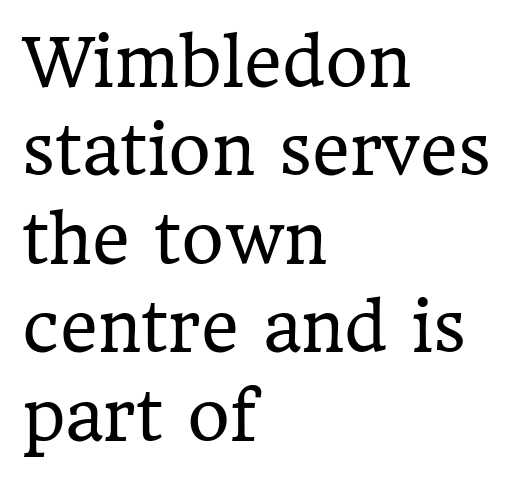
{"serif": "yes", "italic": "no", "bold": "no", "weight": "regular", "width": "normal", "stroke_contrast": "low", "x_height": "medium", "monospaced": "no", "underline": "no", "align": "left", "line_spacing": "normal", "line_spacing_ratio": 1.36, "letter_spacing": "normal", "letter_spacing_em": 0.0, "glyph_px": 65}
